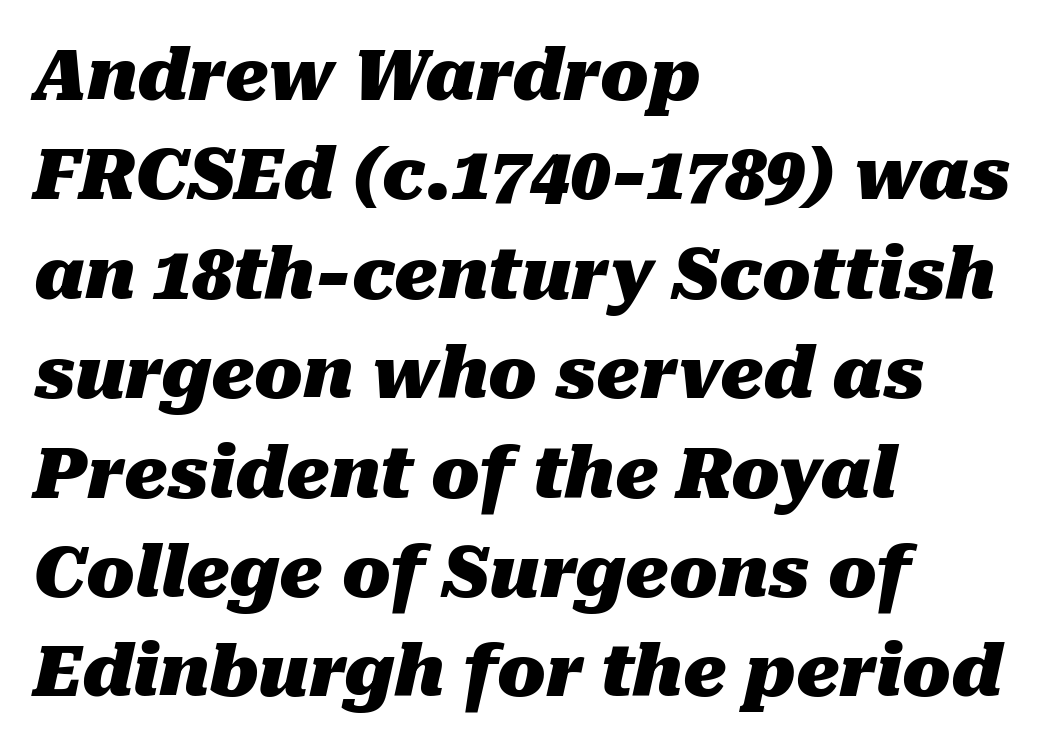
Q: Is the text bold? A: Yes.
Q: Is the text italic (slanted)? A: Yes, it leans right by about 10 degrees.
Q: Is the text underlined? A: No.
Q: How is the paragraph aligned? A: Left-aligned.
Q: Is the spacing between letters normal or unusually wide? A: Normal.
Q: Is the spacing between lines tight, normal or loose? A: Normal.
Q: Width (condensed, normal, or wide)? A: Normal.
Q: Stroke contrast? A: Medium.
Q: x-height? A: Medium.
Q: Monospaced? A: No.
